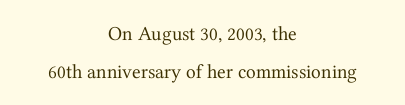
Q: Is the text bold? A: No.
Q: Is the text italic (slanted)? A: No, it is upright.
Q: Is the text underlined? A: No.
Q: How is the paragraph aligned? A: Centered.
Q: Is the spacing between letters normal or unusually wide? A: Normal.
